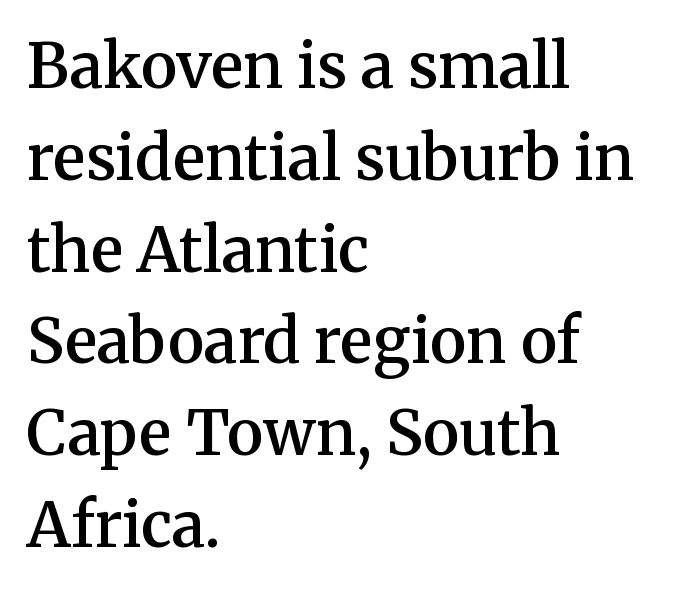
The image shows 62 px semibold serif type, upright; set left-aligned, normal line spacing (1.48x), normal letter spacing, not underlined; medium stroke contrast and a medium x-height.
